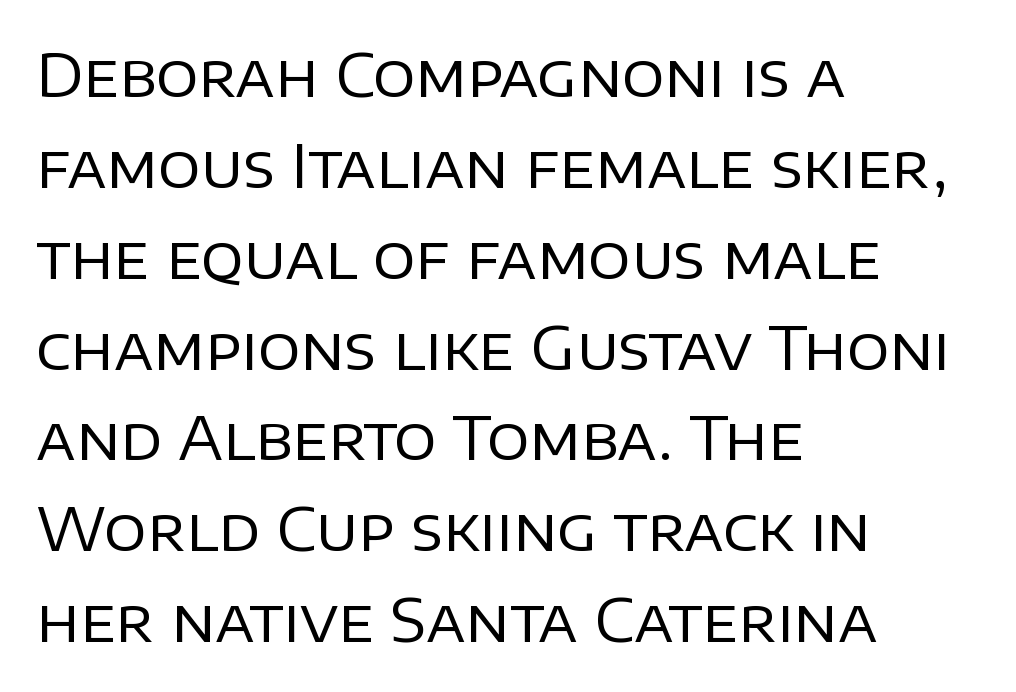
The image shows 59 px regular-weight sans-serif type, upright; set left-aligned, normal line spacing (1.54x), normal letter spacing, not underlined; low stroke contrast and a large x-height.
